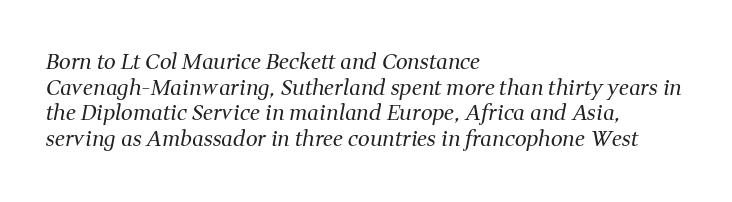
Q: Is the text bold? A: No.
Q: Is the text italic (slanted)? A: Yes, it leans right by about 11 degrees.
Q: Is the text underlined? A: No.
Q: How is the paragraph aligned? A: Left-aligned.
Q: Is the spacing between letters normal or unusually wide? A: Normal.
